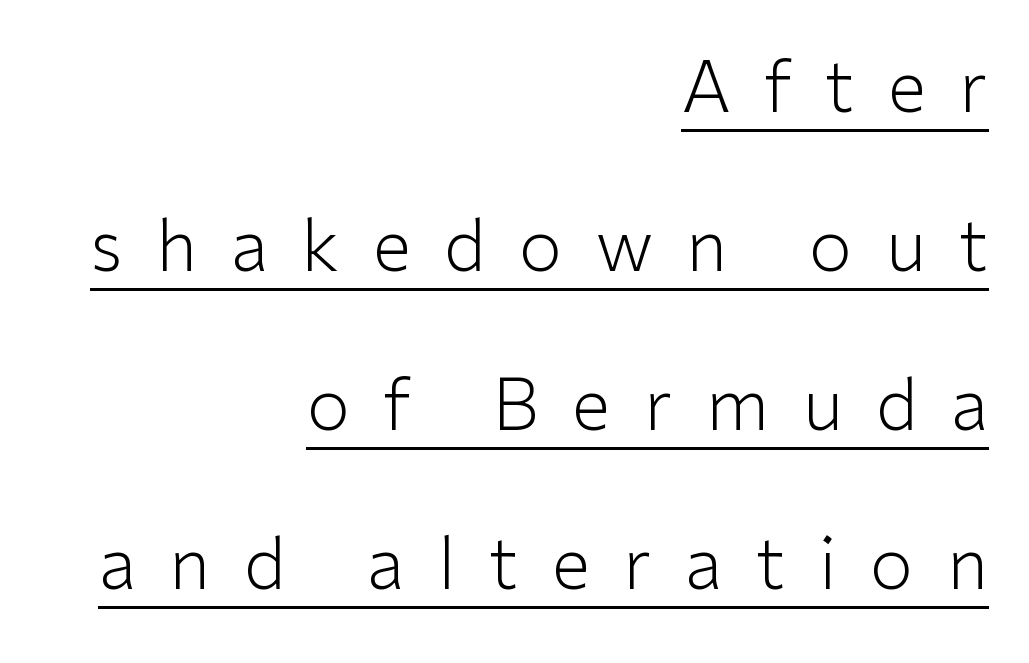
A great deal of white space separates one row of letters from the next. In terms of letterform style, serifs are entirely absent. Typeset ragged left — the right edge is the straight one. The typesetting does not lean heavy: it is not bold.
